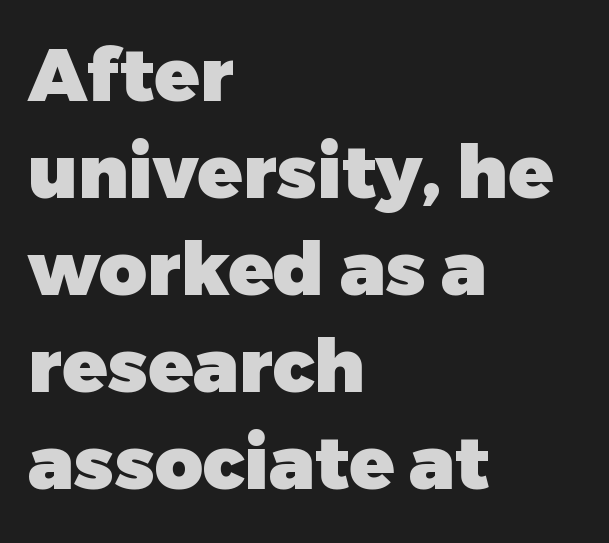
The image shows 74 px heavy sans-serif type, upright; set left-aligned, normal line spacing (1.31x), normal letter spacing, not underlined; low stroke contrast and a medium x-height.
